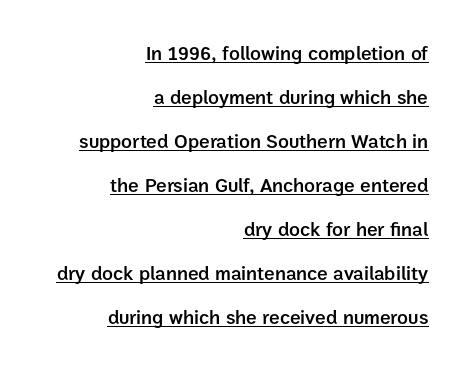
{"italic": "no", "bold": "semi", "underline": "yes", "align": "right", "line_spacing": "loose", "line_spacing_ratio": 2.2, "letter_spacing": "normal", "letter_spacing_em": 0.0, "glyph_px": 20}
